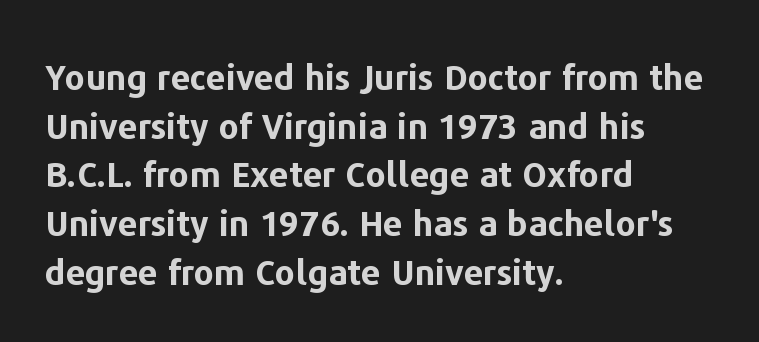
The letters sit at their default tracking, neither squeezed nor spread. The lines sit at an ordinary, default distance from one another. On the weight axis this lands at bold, roughly 700. The characters display no serif detailing; their extremities are plain. Character widths vary here, with narrow letters taking less room than wide ones. When letters stand straight like this, we call the style roman or upright.
